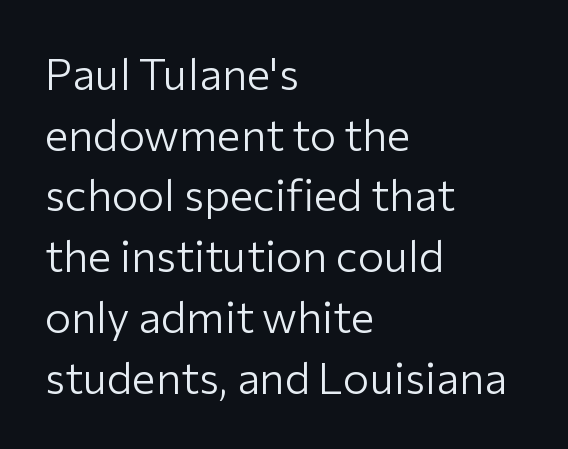
The image shows 44 px light sans-serif type, upright; set left-aligned, normal line spacing (1.38x), normal letter spacing, not underlined; low stroke contrast and a medium x-height.
